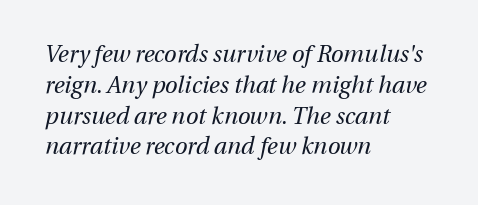
The image shows 23 px text type, italic (leaning right); set left-aligned, normal line spacing (1.34x), normal letter spacing, not underlined.
